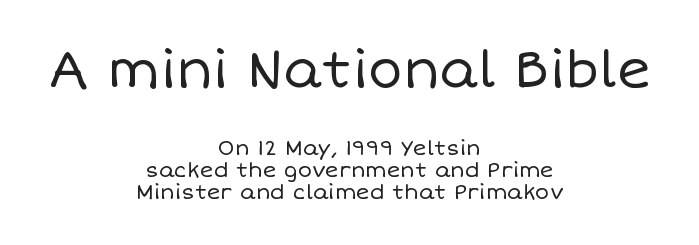
{"italic": "no", "bold": "no", "weight": "regular", "width": "normal", "stroke_contrast": "low", "x_height": "large", "monospaced": "no", "underline": "no", "align": "center", "line_spacing": "tight", "line_spacing_ratio": 1.06, "letter_spacing": "normal", "letter_spacing_em": 0.0, "larger_block": "first", "size_ratio": 2.48, "glyph_px": 52}
